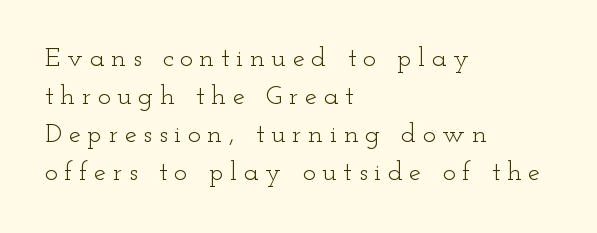
{"italic": "no", "bold": "no", "underline": "no", "align": "left", "line_spacing": "normal", "line_spacing_ratio": 1.41, "letter_spacing": "wide", "letter_spacing_em": 0.25, "glyph_px": 27}
